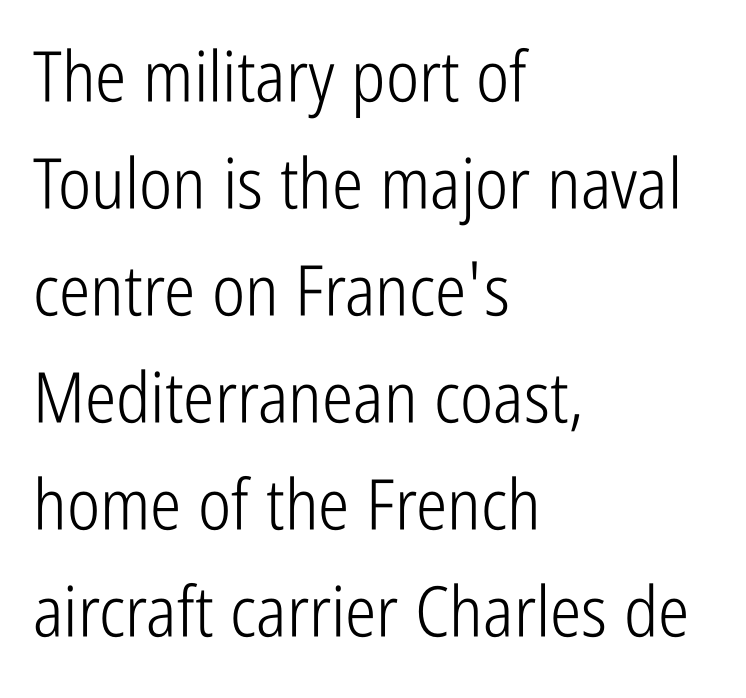
The image shows 70 px light, condensed sans-serif type, upright; set left-aligned, normal line spacing (1.53x), normal letter spacing, not underlined; low stroke contrast and a medium x-height.
